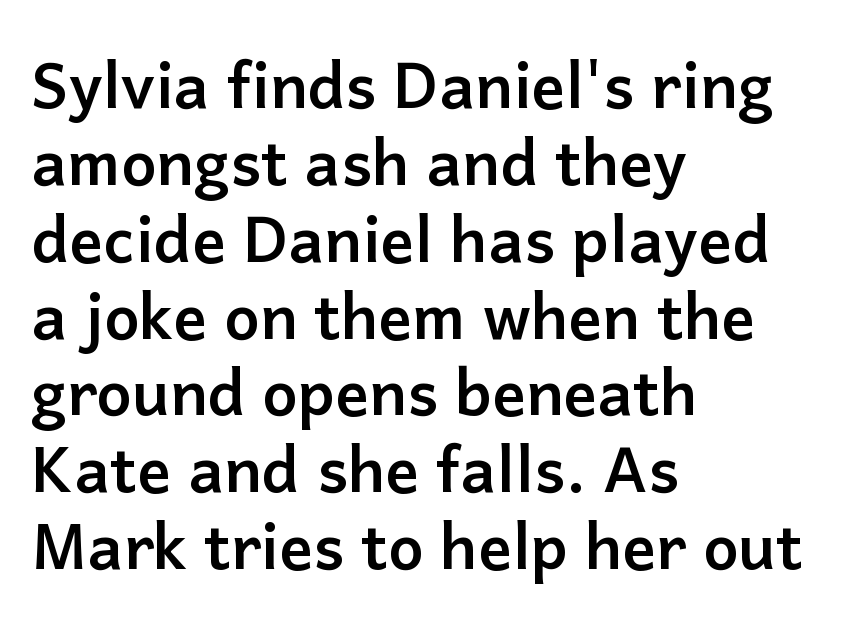
{"serif": "no", "italic": "no", "bold": "yes", "weight": "semibold", "width": "normal", "stroke_contrast": "low", "x_height": "medium", "monospaced": "no", "underline": "no", "align": "left", "line_spacing_ratio": 1.22, "letter_spacing": "normal", "letter_spacing_em": 0.0, "glyph_px": 63}
